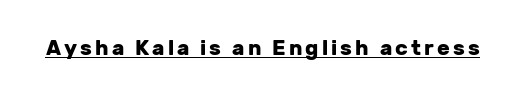
Q: Is the text bold? A: Yes.
Q: Is the text italic (slanted)? A: No, it is upright.
Q: Is the text underlined? A: Yes.
